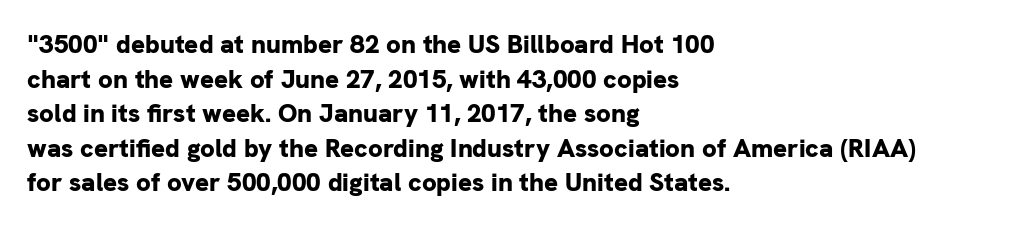
Q: Is the text bold? A: Yes.
Q: Is the text italic (slanted)? A: No, it is upright.
Q: Is the text underlined? A: No.
Q: How is the paragraph aligned? A: Left-aligned.
Q: Is the spacing between letters normal or unusually wide? A: Normal.
Q: Is the spacing between lines tight, normal or loose? A: Normal.
